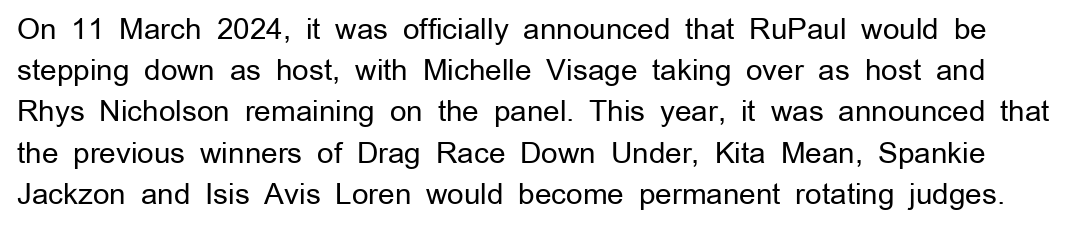
Q: Is the text bold? A: No.
Q: Is the text italic (slanted)? A: No, it is upright.
Q: Is the typeface a serif or a sans-serif typeface? A: Sans-serif.
Q: Is the text underlined? A: No.
Q: Is the spacing between letters normal or unusually wide? A: Normal.
Q: Is the spacing between lines tight, normal or loose? A: Normal.
Q: Width (condensed, normal, or wide)? A: Normal.
Q: Stroke contrast? A: Low.
Q: x-height? A: Medium.
Q: Monospaced? A: No.
